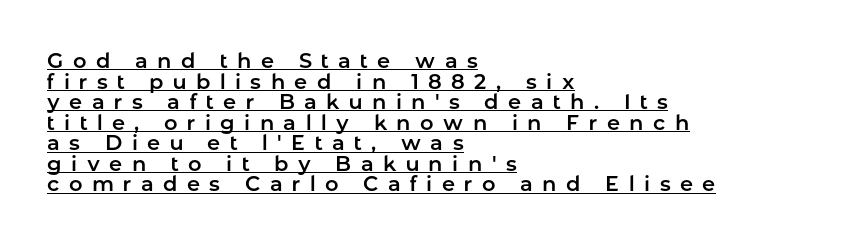
{"italic": "no", "underline": "yes", "align": "left", "line_spacing": "tight", "line_spacing_ratio": 0.98, "letter_spacing": "wide", "letter_spacing_em": 0.45, "glyph_px": 21}
